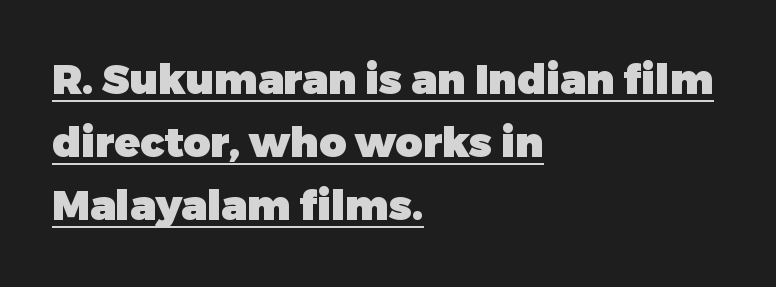
{"serif": "no", "italic": "no", "bold": "yes", "weight": "heavy", "width": "normal", "stroke_contrast": "low", "x_height": "medium", "monospaced": "no", "underline": "yes", "align": "left", "line_spacing": "normal", "line_spacing_ratio": 1.5, "letter_spacing": "normal", "letter_spacing_em": 0.0, "glyph_px": 42}
